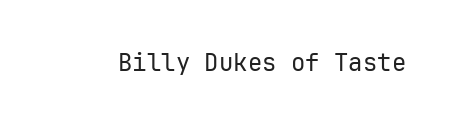
Only glyphs here, with clear space below each row. Notice how the stems are strictly vertical — no italics here. Between one letter and the next there's only the usual sliver of space. Is this a heavy cut? Hardly; it is regular or lighter.
